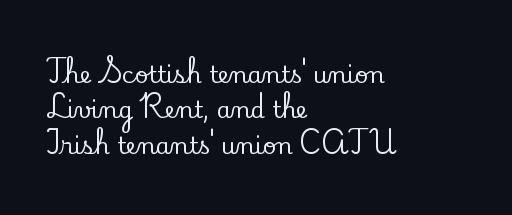
{"italic": "no", "underline": "no", "align": "left", "line_spacing": "normal", "line_spacing_ratio": 1.54, "letter_spacing": "normal", "letter_spacing_em": 0.0, "glyph_px": 23}
